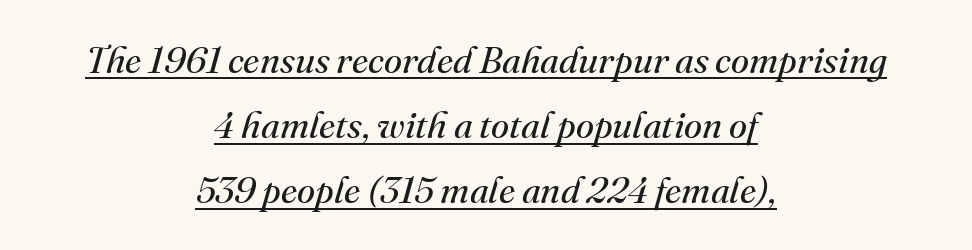
Q: Is the text bold? A: No.
Q: Is the text italic (slanted)? A: Yes, it leans right by about 16 degrees.
Q: Is the typeface a serif or a sans-serif typeface? A: Serif.
Q: Is the text underlined? A: Yes.
Q: How is the paragraph aligned? A: Centered.
Q: Is the spacing between letters normal or unusually wide? A: Normal.
Q: Width (condensed, normal, or wide)? A: Normal.
Q: Stroke contrast? A: Medium.
Q: x-height? A: Small.
Q: Monospaced? A: No.
